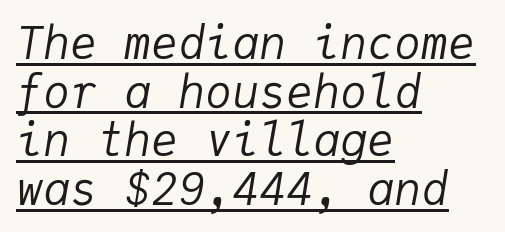
The image shows 45 px regular-weight type, italic (leaning right), monospaced; set left-aligned, tight line spacing (1.08x), normal letter spacing, underlined; low stroke contrast and a medium x-height.
